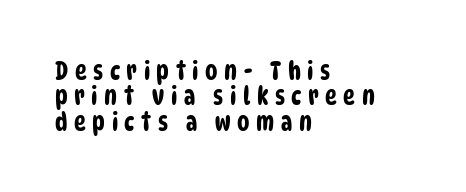
The image shows 25 px text type; set left-aligned, tight line spacing (1.02x), unusually wide letter spacing (+0.26 em), not underlined.
